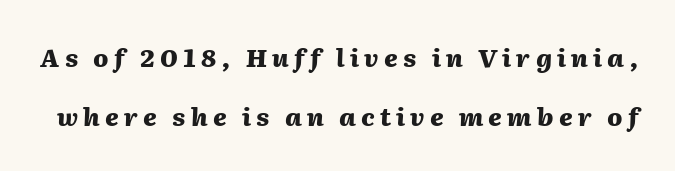
Q: Is the text bold? A: Yes.
Q: Is the text italic (slanted)? A: Yes, it leans right by about 2 degrees.
Q: Is the text underlined? A: No.
Q: Is the spacing between letters normal or unusually wide? A: Unusually wide.
Q: Is the spacing between lines tight, normal or loose? A: Loose.
